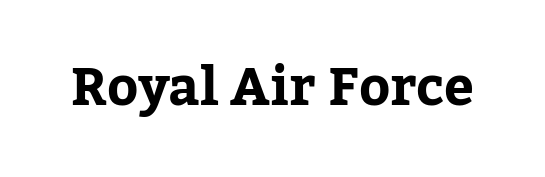
{"serif": "yes", "italic": "no", "bold": "yes", "weight": "bold", "width": "normal", "stroke_contrast": "low", "x_height": "medium", "monospaced": "no", "underline": "no", "letter_spacing": "normal", "letter_spacing_em": 0.0, "glyph_px": 53}
